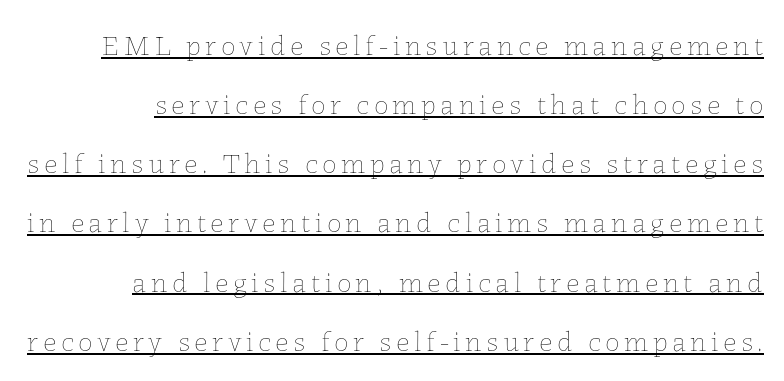
The image shows 29 px thin type, upright; set loose line spacing (2.04x), underlined; low stroke contrast and a medium x-height.
